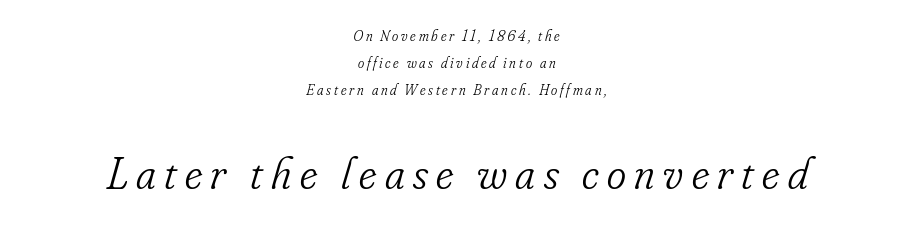
{"serif": "yes", "italic": "yes", "lean": "right", "slant_degrees": 16, "bold": "no", "weight": "light", "width": "condensed", "stroke_contrast": "low", "x_height": "small", "monospaced": "no", "underline": "no", "align": "center", "line_spacing_ratio": 1.8, "larger_block": "second", "size_ratio": 3.07, "glyph_px": 46}
